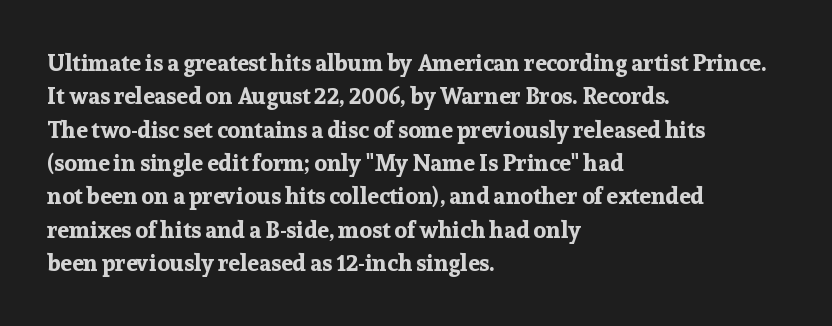
Q: Is the text bold? A: Yes.
Q: Is the text italic (slanted)? A: No, it is upright.
Q: Is the text underlined? A: No.
Q: How is the paragraph aligned? A: Left-aligned.
Q: Is the spacing between letters normal or unusually wide? A: Normal.
Q: Is the spacing between lines tight, normal or loose? A: Normal.
